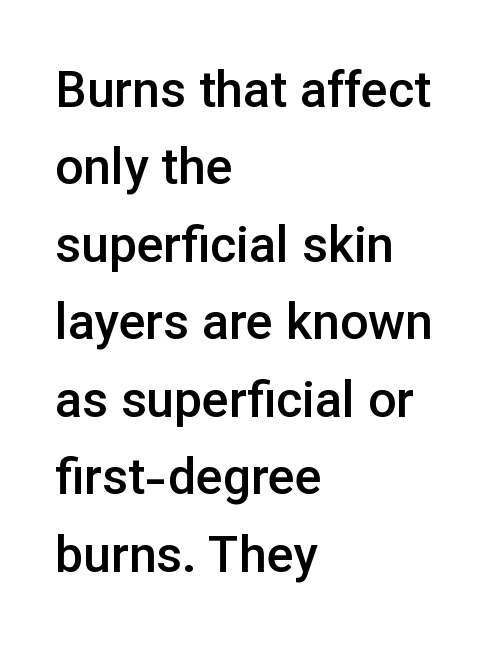
{"serif": "no", "italic": "no", "bold": "semi", "weight": "semibold", "width": "normal", "stroke_contrast": "low", "x_height": "medium", "monospaced": "no", "underline": "no", "align": "left", "line_spacing": "normal", "line_spacing_ratio": 1.55, "letter_spacing": "normal", "letter_spacing_em": 0.0, "glyph_px": 50}
